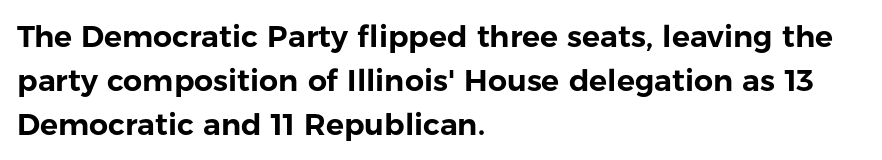
Q: Is the text italic (slanted)? A: No, it is upright.
Q: Is the typeface a serif or a sans-serif typeface? A: Sans-serif.
Q: Is the text underlined? A: No.
Q: How is the paragraph aligned? A: Left-aligned.
Q: Is the spacing between letters normal or unusually wide? A: Normal.
Q: Is the spacing between lines tight, normal or loose? A: Normal.
Q: Width (condensed, normal, or wide)? A: Normal.
Q: Stroke contrast? A: Low.
Q: x-height? A: Medium.
Q: Monospaced? A: No.
